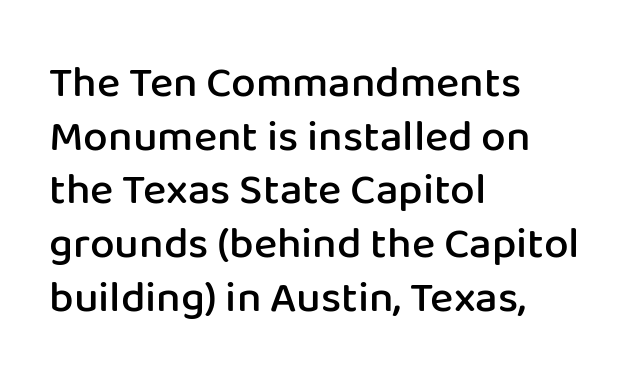
{"serif": "no", "italic": "no", "bold": "semi", "weight": "semibold", "width": "normal", "stroke_contrast": "low", "x_height": "medium", "monospaced": "no", "underline": "no", "align": "left", "line_spacing_ratio": 1.22, "letter_spacing": "normal", "letter_spacing_em": 0.0, "glyph_px": 44}
